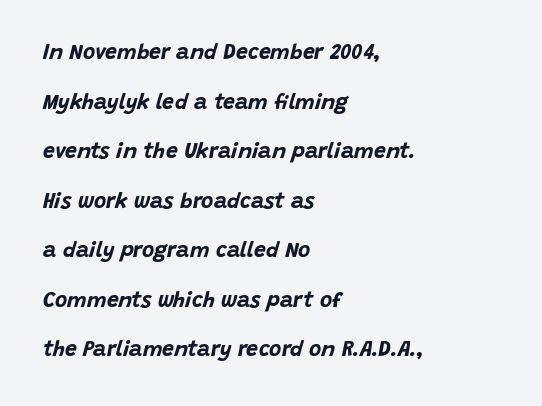
The image shows 21 px bold type, italic (leaning right); set left-aligned, loose line spacing (2.36x), normal letter spacing, not underlined.
